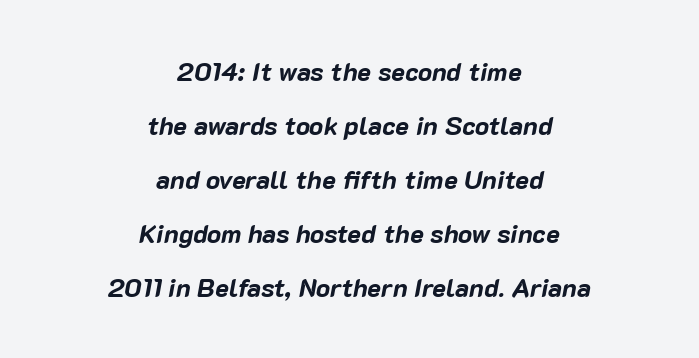
Q: Is the text bold? A: Yes.
Q: Is the text italic (slanted)? A: Yes, it leans right by about 10 degrees.
Q: Is the text underlined? A: No.
Q: How is the paragraph aligned? A: Centered.
Q: Is the spacing between letters normal or unusually wide? A: Normal.
Q: Is the spacing between lines tight, normal or loose? A: Loose.
